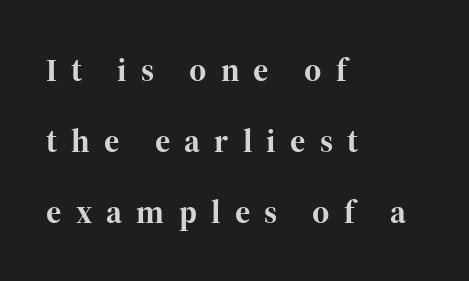
Teacher's note: observe the even left margin — that is flush-left alignment. If you measured baseline to baseline, you'd find a long distance. Unlike a clean sans, this face finishes its strokes with serifs. Vertical strokes here are truly vertical. The rendering inserts visible extra space after every character.
